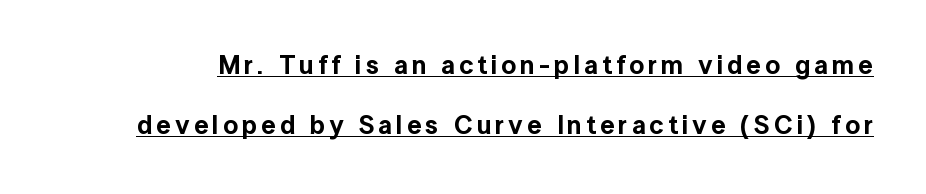
{"italic": "no", "underline": "yes", "line_spacing": "loose", "line_spacing_ratio": 2.31, "glyph_px": 26}
